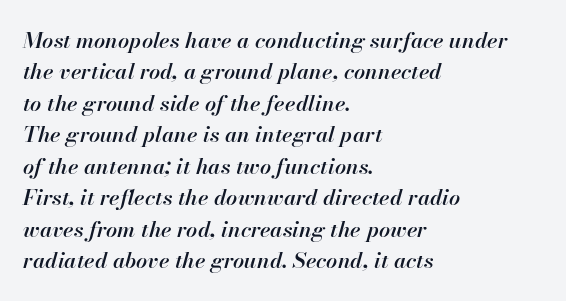
{"italic": "yes", "lean": "right", "slant_degrees": 13, "bold": "semi", "underline": "no", "align": "left", "line_spacing": "normal", "line_spacing_ratio": 1.43, "letter_spacing": "normal", "letter_spacing_em": 0.0, "glyph_px": 22}
